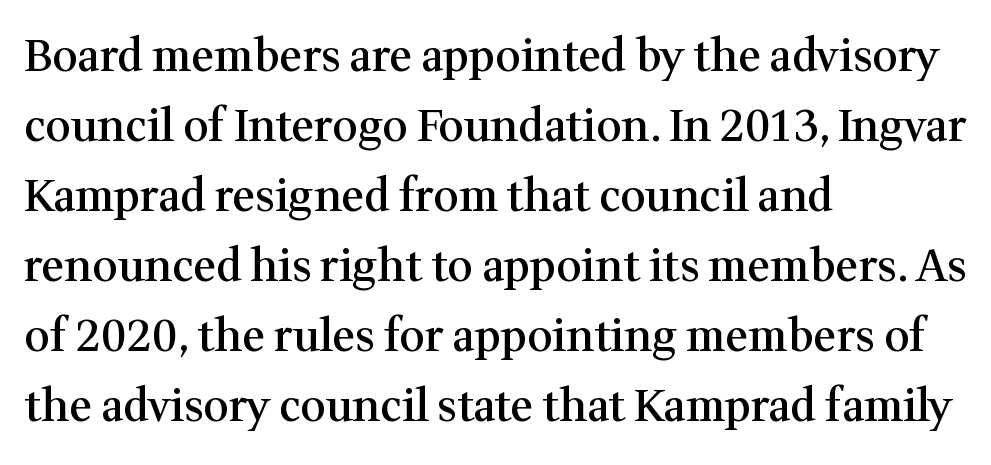
Q: Is the text bold? A: Semi-bold.
Q: Is the text italic (slanted)? A: No, it is upright.
Q: Is the typeface a serif or a sans-serif typeface? A: Serif.
Q: Is the text underlined? A: No.
Q: How is the paragraph aligned? A: Left-aligned.
Q: Is the spacing between letters normal or unusually wide? A: Normal.
Q: Is the spacing between lines tight, normal or loose? A: Normal.
Q: Width (condensed, normal, or wide)? A: Normal.
Q: Stroke contrast? A: Medium.
Q: x-height? A: Medium.
Q: Monospaced? A: No.
